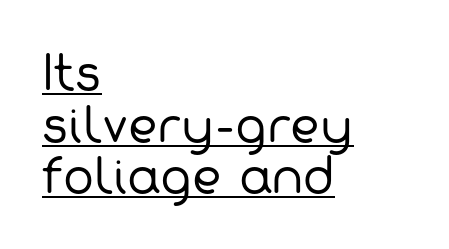
Q: Is the text bold? A: No.
Q: Is the typeface a serif or a sans-serif typeface? A: Sans-serif.
Q: Is the text underlined? A: Yes.
Q: How is the paragraph aligned? A: Left-aligned.
Q: Is the spacing between letters normal or unusually wide? A: Normal.
Q: Is the spacing between lines tight, normal or loose? A: Tight.
Q: Width (condensed, normal, or wide)? A: Normal.
Q: Stroke contrast? A: Low.
Q: x-height? A: Medium.
Q: Monospaced? A: No.
